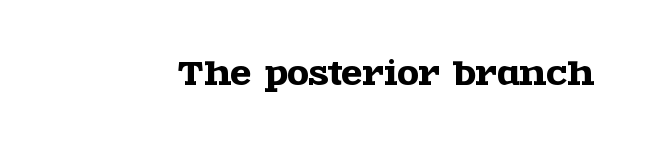
{"serif": "yes", "italic": "no", "width": "wide", "x_height": "large", "monospaced": "no", "underline": "no", "letter_spacing": "normal", "letter_spacing_em": 0.0, "glyph_px": 31}
